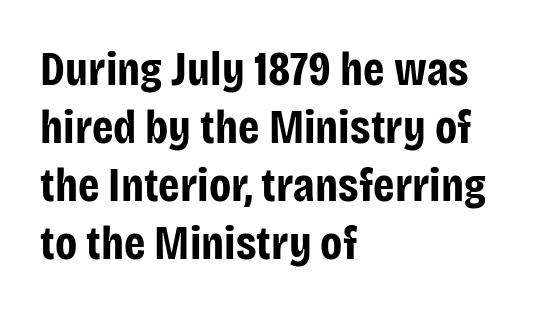
{"serif": "no", "italic": "no", "bold": "yes", "weight": "bold", "width": "condensed", "stroke_contrast": "low", "x_height": "large", "monospaced": "no", "underline": "no", "align": "left", "line_spacing_ratio": 1.21, "letter_spacing": "normal", "letter_spacing_em": 0.0, "glyph_px": 48}
